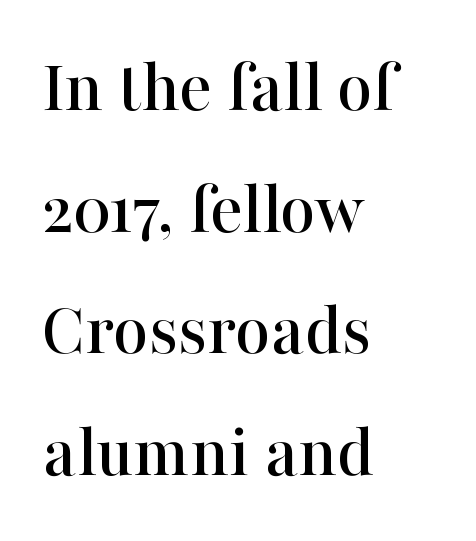
Q: Is the text italic (slanted)? A: No, it is upright.
Q: Is the typeface a serif or a sans-serif typeface? A: Serif.
Q: Is the text underlined? A: No.
Q: How is the paragraph aligned? A: Left-aligned.
Q: Is the spacing between letters normal or unusually wide? A: Normal.
Q: Is the spacing between lines tight, normal or loose? A: Normal.
Q: Width (condensed, normal, or wide)? A: Normal.
Q: Stroke contrast? A: High.
Q: x-height? A: Medium.
Q: Monospaced? A: No.
